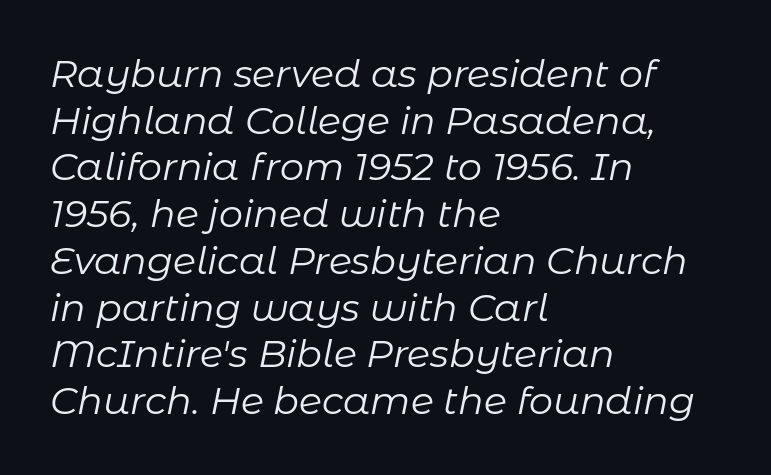
The image shows 38 px regular-weight type, italic (leaning right); set left-aligned, line spacing 1.23x, normal letter spacing, not underlined; low stroke contrast and a medium x-height.
